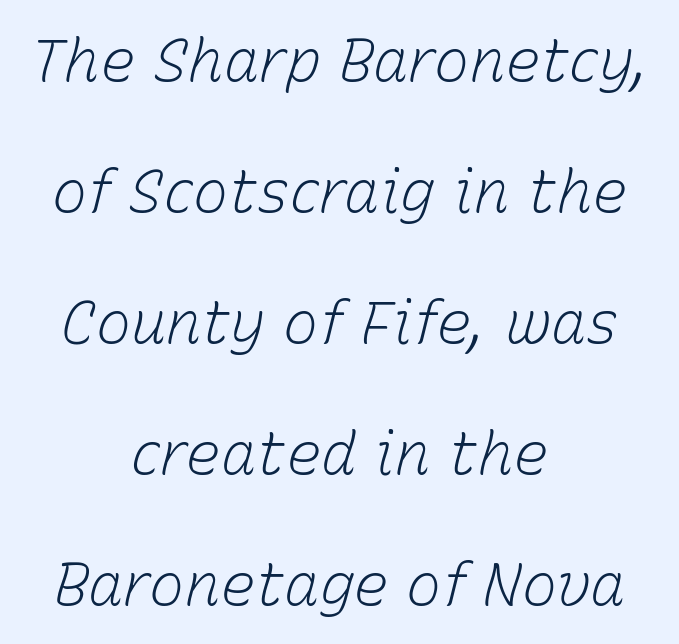
{"italic": "yes", "lean": "right", "slant_degrees": 15, "bold": "no", "weight": "light", "width": "normal", "stroke_contrast": "low", "x_height": "medium", "monospaced": "no", "underline": "no", "align": "center", "line_spacing": "loose", "line_spacing_ratio": 2.22, "letter_spacing": "normal", "letter_spacing_em": 0.0, "glyph_px": 59}
